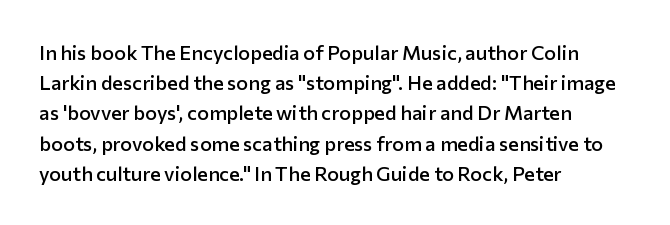
Plain, unruled lines of type. Tracking here is standard; glyphs follow each other at the usual distance. Is the type bold? Partly — it's a semibold, heavier than regular but not fully bold. This sample uses an upright cut, with every glyph sitting square on the baseline. The line-height multiplier appears to be the usual default.
